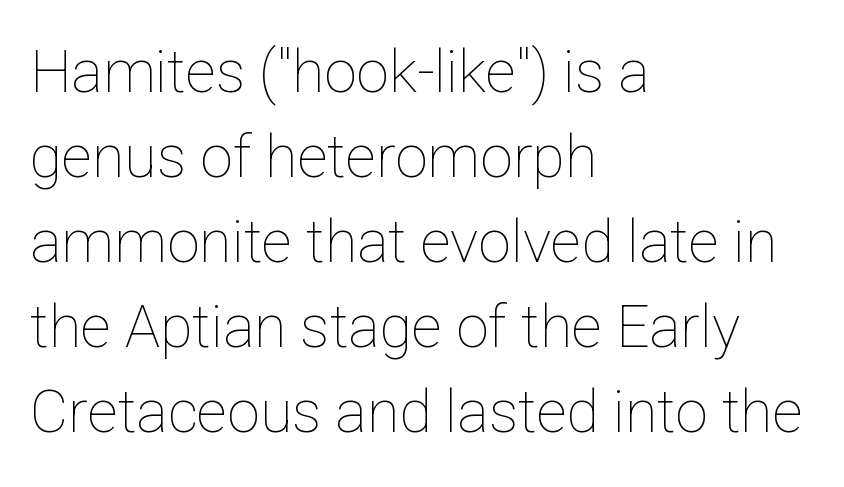
A roman cut, with each character standing at attention. The horizontal fit of the characters is conventional and even. Note the varied advance widths — an 'i' is clearly narrower than an 'm'. Leftover space on each line is placed entirely after the last word. Has an underline been added? It has not.
